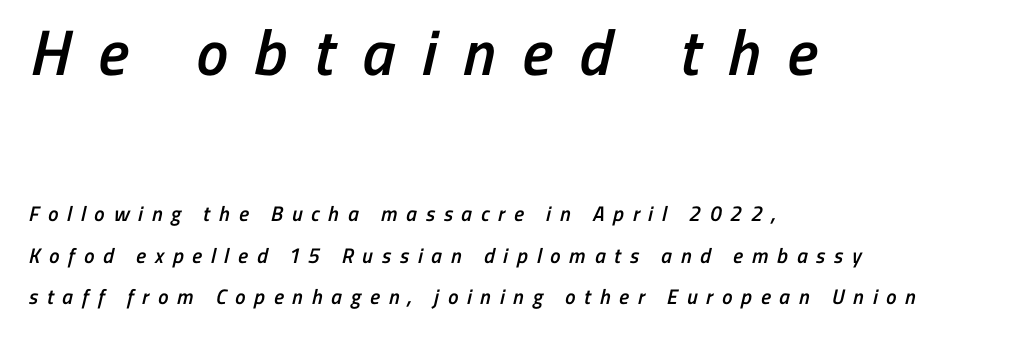
Layout note: lines flush left. Caption: semibold face, moderately heavy strokes. Does the leading feel generous? Absolutely, it's lavish. The space directly below the letters is spotless.
